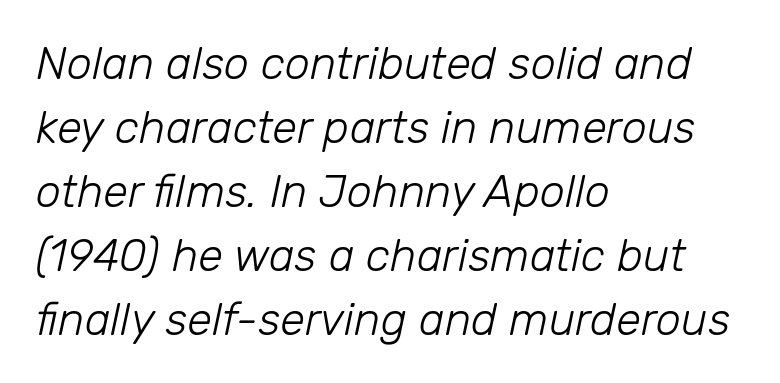
The image shows 45 px light type, italic (leaning right); set left-aligned, normal line spacing (1.42x), normal letter spacing, not underlined; low stroke contrast and a medium x-height.
